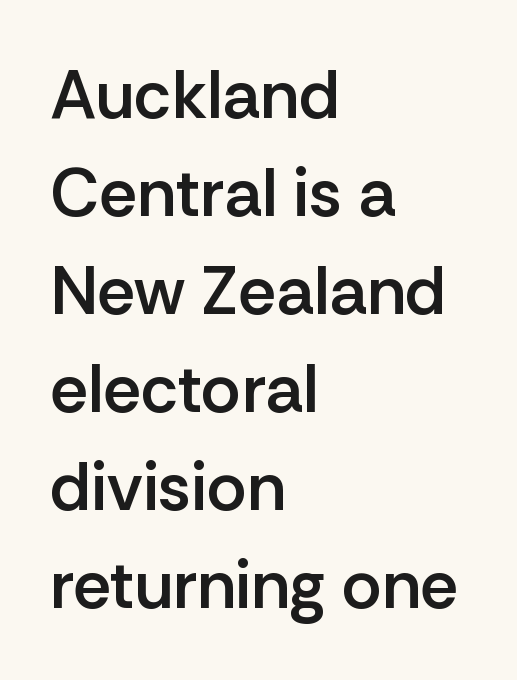
The area under the type is left untouched. The designer left line spacing at the default. Spacing verdict: proportional, widths tailored to each character. Look at the bottom of the vertical strokes: they stop flat, with no serifs. The lines in this sample share a left origin and differ only in where they stop. Vertical strokes here are truly vertical.
